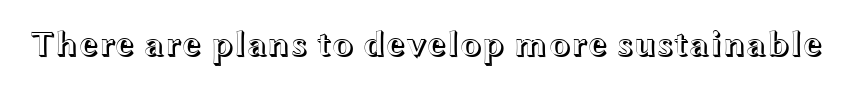
Here the designer chose a conventional face with non-uniform glyph widths. Standard letterfit; no display-style spreading of the glyphs. Every character sits straight up, as roman type does. The gap between lines stays unmarked.
